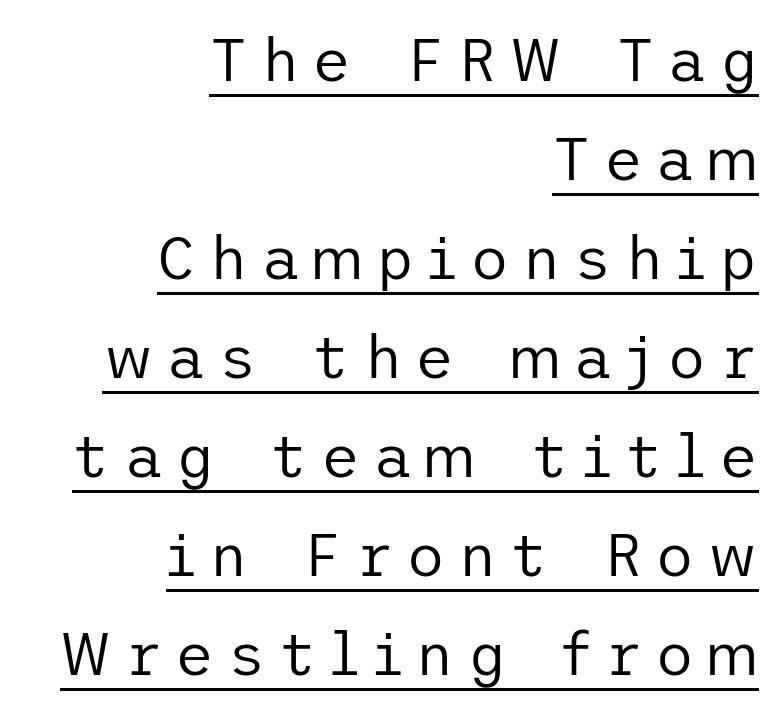
{"serif": "no", "italic": "no", "bold": "no", "weight": "regular", "width": "normal", "stroke_contrast": "low", "x_height": "medium", "underline": "yes", "align": "right", "line_spacing": "normal", "line_spacing_ratio": 1.65, "letter_spacing": "wide", "letter_spacing_em": 0.21, "glyph_px": 60}
